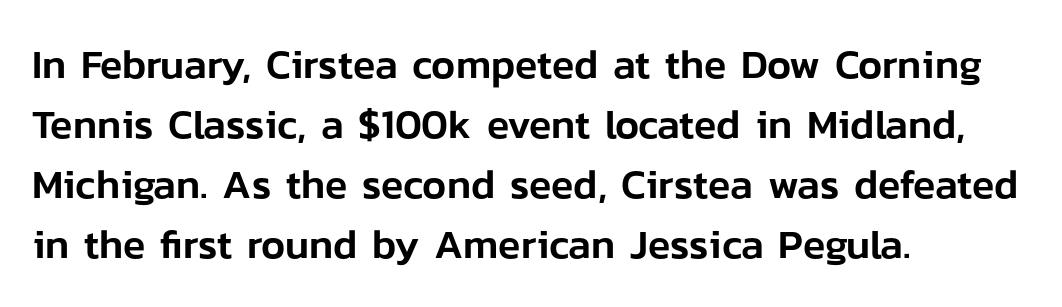
The image shows 41 px sans-serif type, upright; set left-aligned, normal line spacing (1.46x), normal letter spacing, not underlined; low stroke contrast and a medium x-height.
